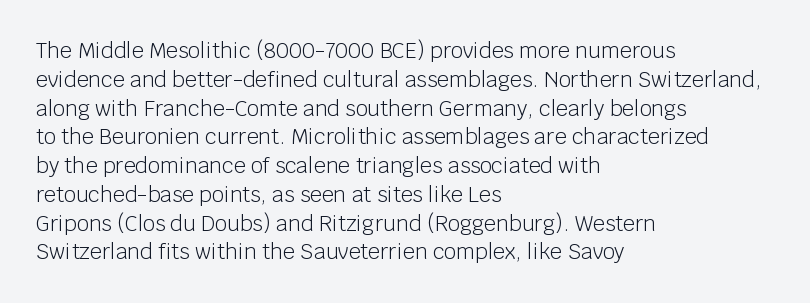
{"italic": "no", "bold": "no", "underline": "no", "align": "left", "line_spacing": "normal", "line_spacing_ratio": 1.37, "letter_spacing": "normal", "letter_spacing_em": 0.0, "glyph_px": 21}
